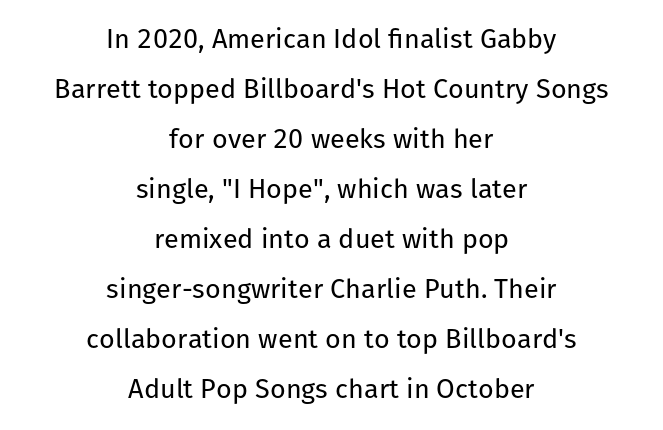
The image shows 27 px text type, upright; set centered, line spacing 1.85x, normal letter spacing, not underlined.
